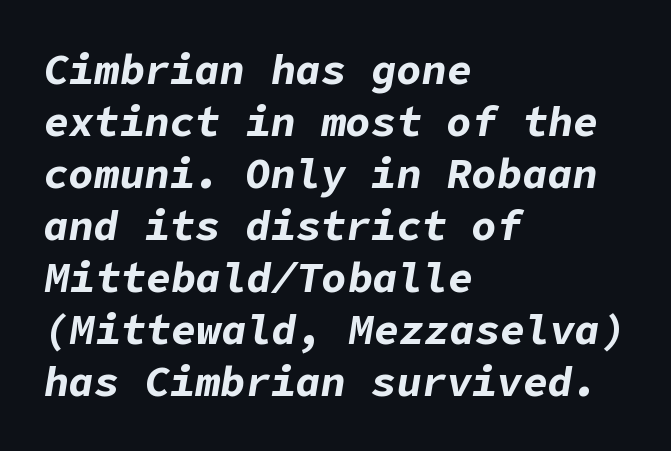
{"italic": "yes", "lean": "right", "slant_degrees": 9, "bold": "yes", "weight": "bold", "width": "normal", "stroke_contrast": "low", "x_height": "medium", "underline": "no", "align": "left", "line_spacing_ratio": 1.24, "letter_spacing": "normal", "letter_spacing_em": 0.0, "glyph_px": 42}
